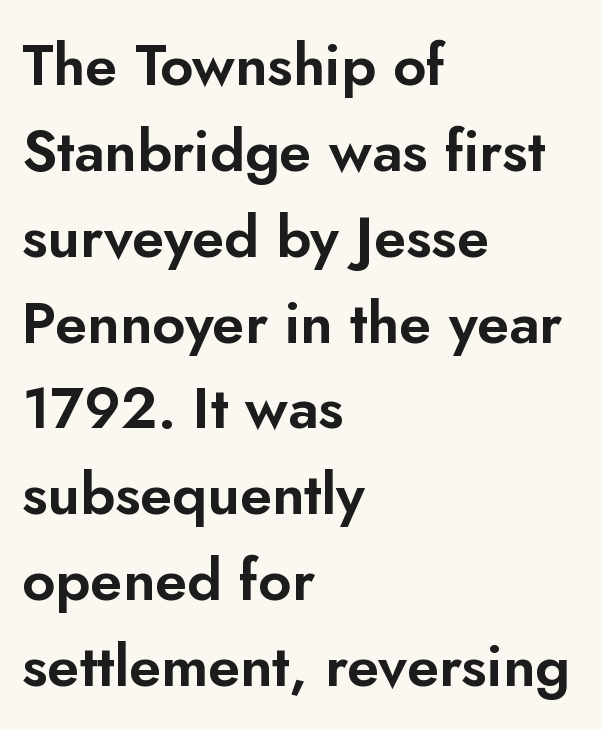
{"serif": "no", "italic": "no", "width": "normal", "stroke_contrast": "low", "x_height": "small", "monospaced": "no", "underline": "no", "align": "left", "line_spacing": "normal", "line_spacing_ratio": 1.48, "letter_spacing": "normal", "letter_spacing_em": 0.0, "glyph_px": 58}
